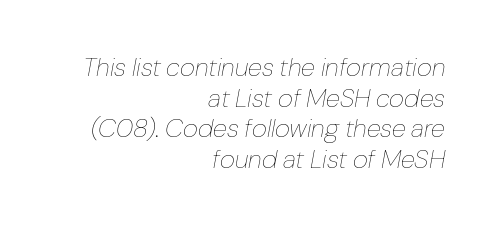
Q: Is the text bold? A: No.
Q: Is the text italic (slanted)? A: Yes, it leans right by about 10 degrees.
Q: Is the text underlined? A: No.
Q: How is the paragraph aligned? A: Right-aligned.
Q: Is the spacing between letters normal or unusually wide? A: Normal.
